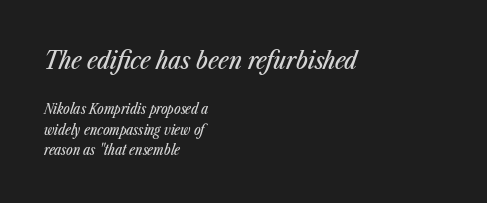
The image shows 25 px text type, italic (leaning right); set left-aligned, normal line spacing (1.45x), normal letter spacing, not underlined; the first (top) block is 1.79x larger.
